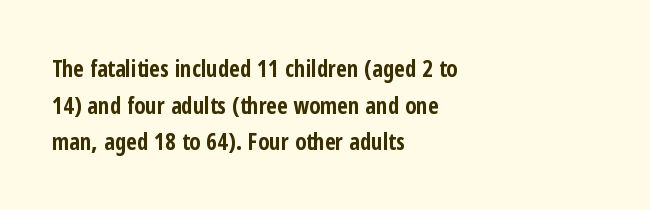
{"italic": "no", "bold": "yes", "underline": "no", "align": "left", "line_spacing": "normal", "line_spacing_ratio": 1.59, "letter_spacing": "normal", "letter_spacing_em": 0.0, "glyph_px": 23}
